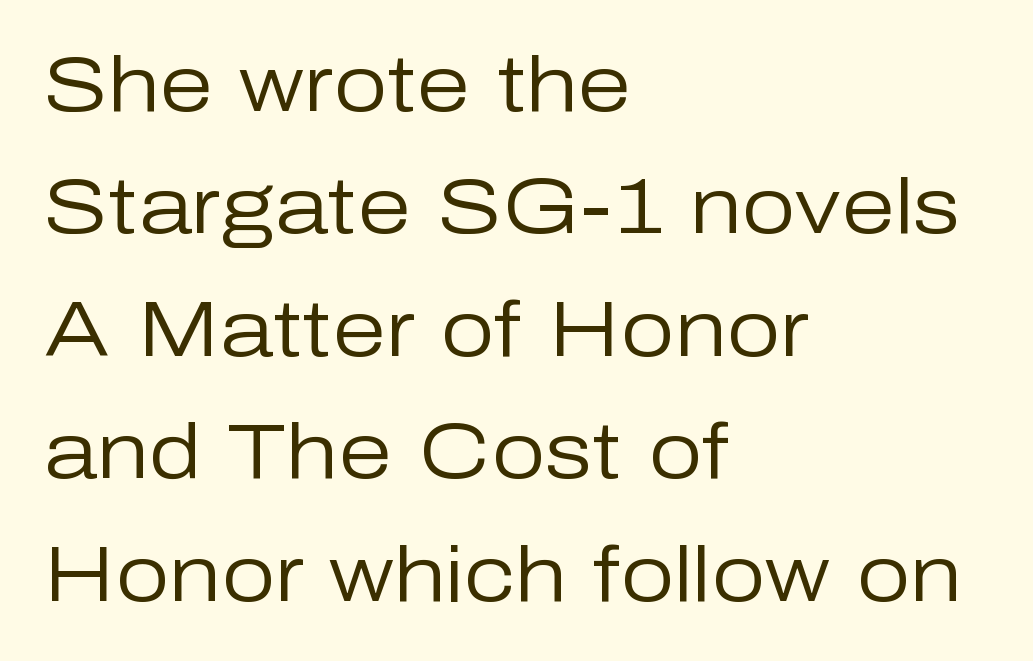
Every character sits straight up, as roman type does. Letters have the restrained weight of plain body copy at most. In terms of letterspacing, this is plain default setting. The paragraph shown leans on its left margin. Note: no serifs on the glyphs.
